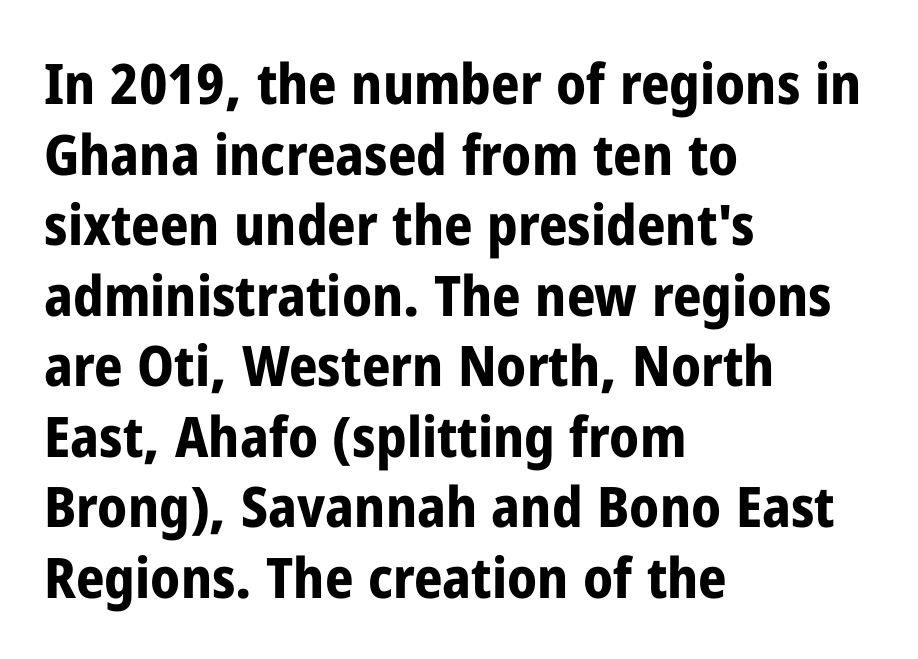
Does extra space separate the letters? No, they use regular spacing. Check the space under the baseline: it is left empty. Type style note: lacks serifs. Caption: bold face, heavy strokes. The rows are spaced the way most documents space them. The passage is arranged the way most books set body copy — flush left.
